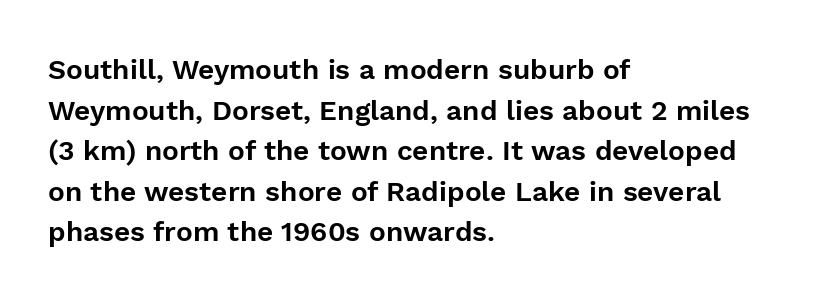
{"serif": "no", "italic": "no", "width": "normal", "stroke_contrast": "low", "x_height": "medium", "monospaced": "no", "underline": "no", "align": "left", "line_spacing": "normal", "line_spacing_ratio": 1.45, "letter_spacing": "normal", "letter_spacing_em": 0.0, "glyph_px": 28}
